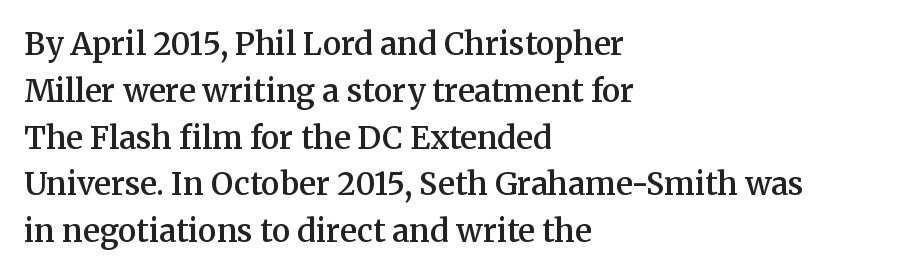
The image shows 31 px semibold serif type, upright; set left-aligned, normal line spacing (1.51x), normal letter spacing, not underlined; medium stroke contrast and a medium x-height.
